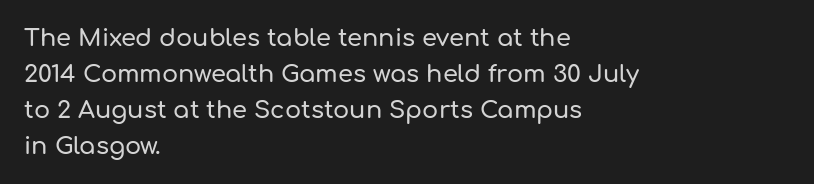
{"italic": "no", "underline": "no", "align": "left", "line_spacing": "normal", "line_spacing_ratio": 1.5, "letter_spacing": "normal", "letter_spacing_em": 0.0, "glyph_px": 24}
